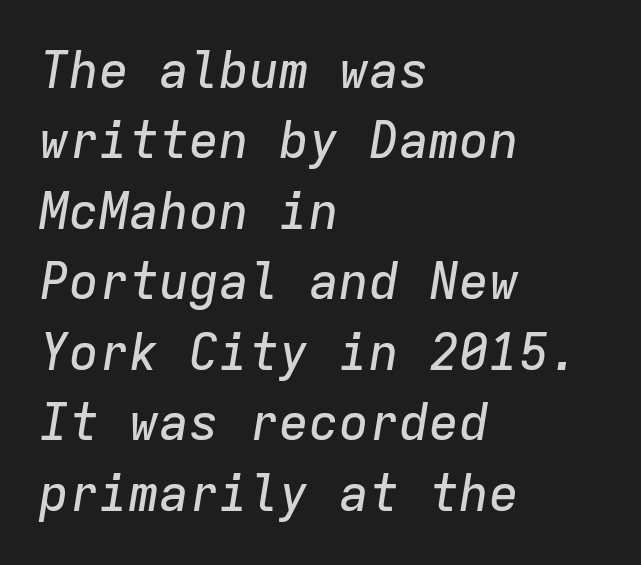
The image shows 50 px text type, italic (leaning right), monospaced; set left-aligned, normal line spacing (1.41x), normal letter spacing, not underlined; low stroke contrast and a medium x-height.
